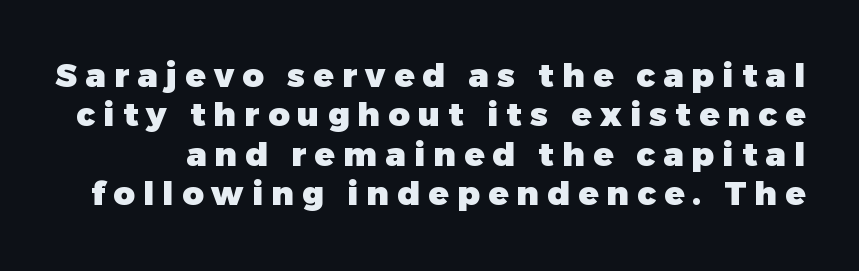
The image shows 33 px heavy sans-serif type, upright; set line spacing 1.19x, unusually wide letter spacing (+0.25 em), not underlined; low stroke contrast and a medium x-height.
